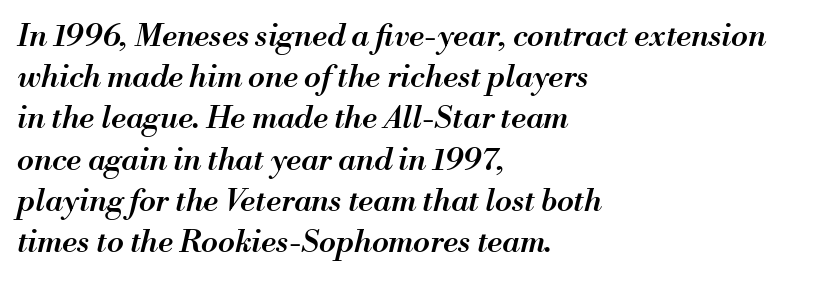
The gaps between neighbouring characters are ordinary and unremarkable. Slanted lettering throughout. Underline: absent. Where is the straight margin? On the left. Spacing verdict: proportional, widths tailored to each character.
